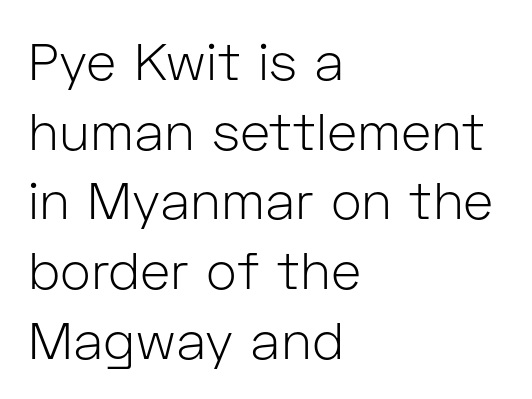
Q: Is the text bold? A: No.
Q: Is the text italic (slanted)? A: No, it is upright.
Q: Is the typeface a serif or a sans-serif typeface? A: Sans-serif.
Q: Is the text underlined? A: No.
Q: How is the paragraph aligned? A: Left-aligned.
Q: Is the spacing between letters normal or unusually wide? A: Normal.
Q: Is the spacing between lines tight, normal or loose? A: Normal.
Q: Width (condensed, normal, or wide)? A: Normal.
Q: Stroke contrast? A: Low.
Q: x-height? A: Medium.
Q: Monospaced? A: No.
